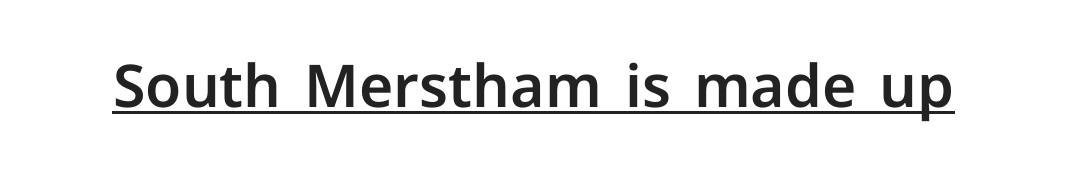
The image shows 59 px sans-serif type, upright; set normal letter spacing, underlined; low stroke contrast and a medium x-height.
